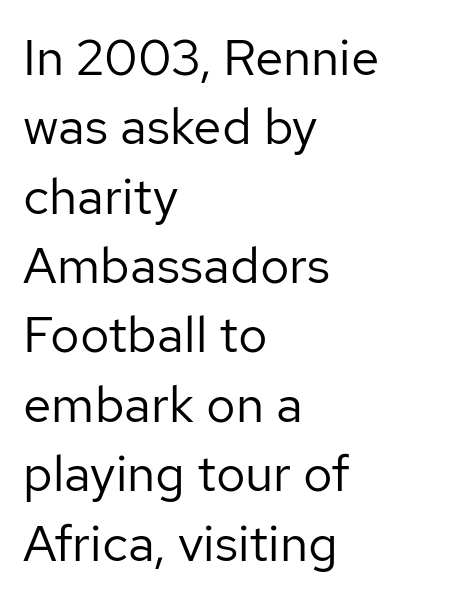
This is sans-serif lettering, the kind often seen on screens and signage. There is no visible air inserted between adjacent glyphs. Vertically, the passage feels balanced, rows spaced as you'd expect. Do the letters lean? They stand straight. Clear beneath every line of the passage.
